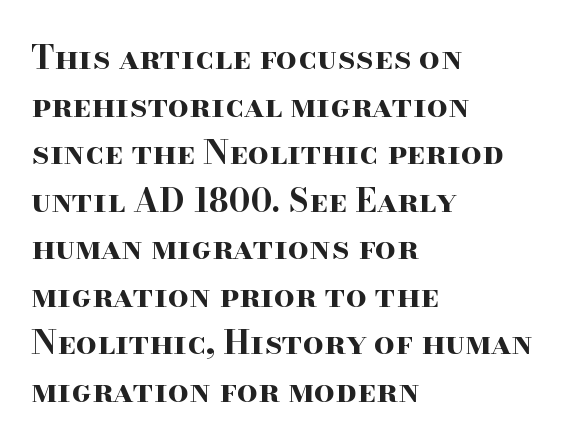
The space between consecutive lines is moderate. Type style note: has serifs. Left-aligned paragraph, ragged on the right. Letter spacing: default.
